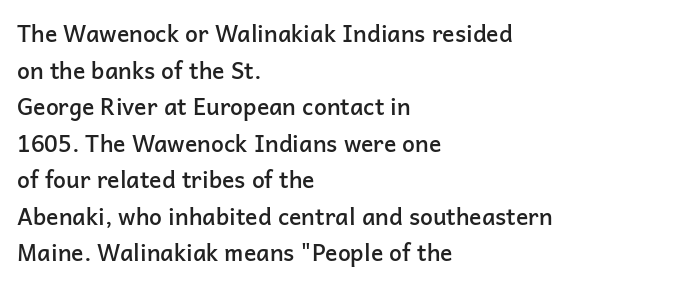
The image shows 23 px text type, upright; set left-aligned, normal line spacing (1.59x), normal letter spacing, not underlined.
